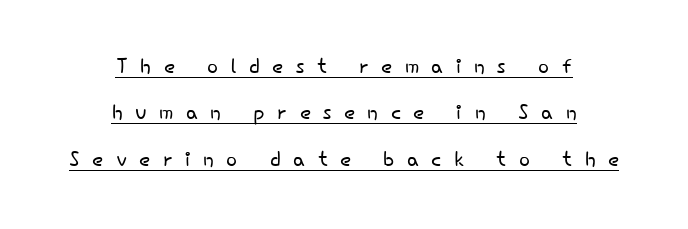
The image shows 29 px light sans-serif type, upright; set centered, normal line spacing (1.6x), unusually wide letter spacing (+0.43 em), underlined; low stroke contrast and a small x-height.
